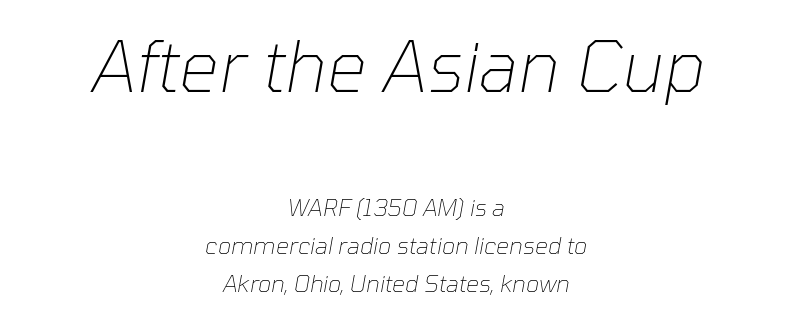
Q: Is the text bold? A: No.
Q: Is the text italic (slanted)? A: Yes, it leans right by about 10 degrees.
Q: Is the text underlined? A: No.
Q: How is the paragraph aligned? A: Centered.
Q: Is the spacing between letters normal or unusually wide? A: Normal.
Q: Is the spacing between lines tight, normal or loose? A: Normal.
Q: Which block of text is set in a larger size, the first (top) or the second (bottom)? A: The first (top) one.
Q: Width (condensed, normal, or wide)? A: Normal.
Q: Stroke contrast? A: Low.
Q: x-height? A: Medium.
Q: Monospaced? A: No.
